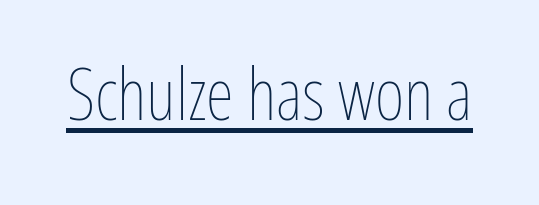
{"italic": "no", "bold": "no", "weight": "thin", "width": "condensed", "stroke_contrast": "low", "x_height": "medium", "monospaced": "no", "underline": "yes", "letter_spacing": "normal", "letter_spacing_em": 0.0, "glyph_px": 72}
